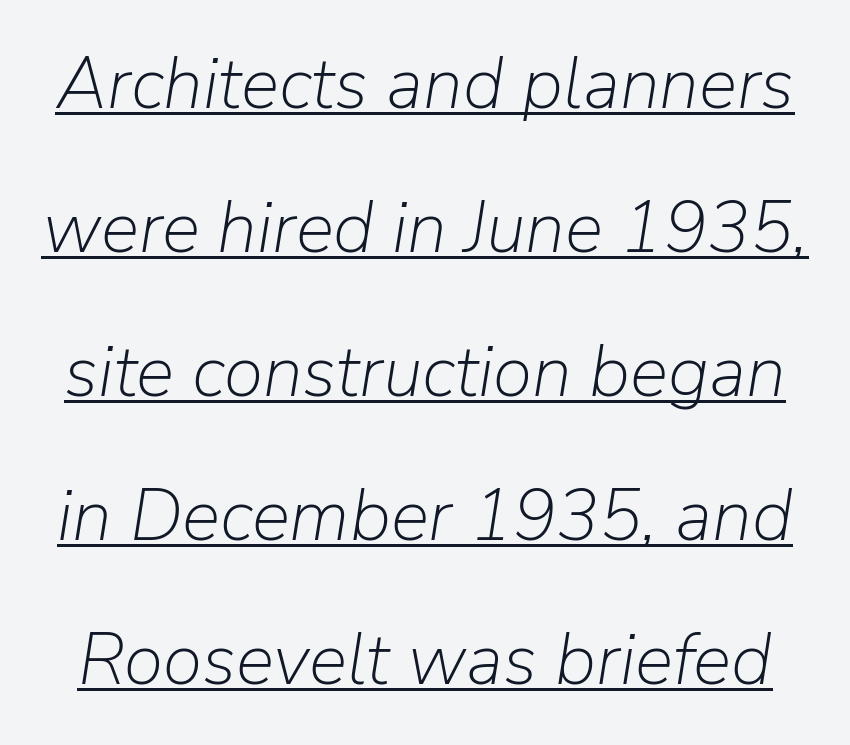
{"italic": "yes", "lean": "right", "slant_degrees": 9, "bold": "no", "weight": "light", "width": "normal", "stroke_contrast": "low", "x_height": "medium", "monospaced": "no", "underline": "yes", "line_spacing": "loose", "line_spacing_ratio": 2.0, "letter_spacing": "normal", "letter_spacing_em": 0.0, "glyph_px": 72}
